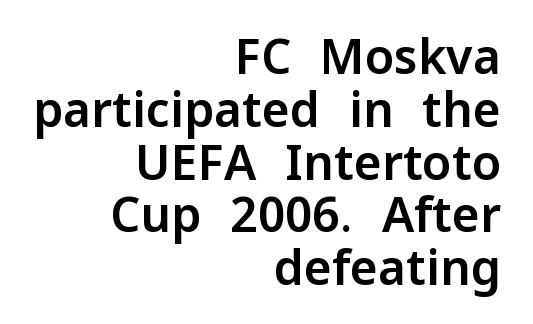
{"serif": "no", "italic": "no", "width": "normal", "stroke_contrast": "low", "x_height": "medium", "monospaced": "no", "underline": "no", "align": "right", "line_spacing": "tight", "line_spacing_ratio": 1.1, "letter_spacing": "normal", "letter_spacing_em": 0.0, "glyph_px": 48}
